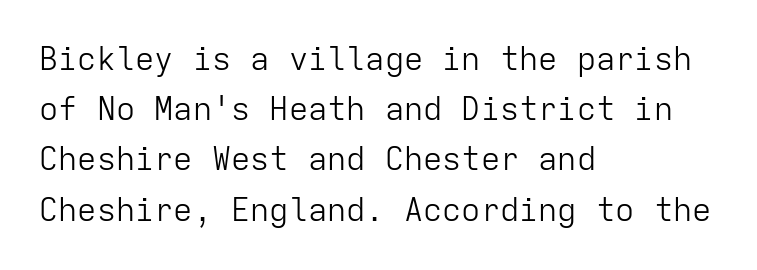
The image shows 32 px light sans-serif type, upright, monospaced; set left-aligned, normal line spacing (1.57x), normal letter spacing, not underlined; low stroke contrast and a medium x-height.
